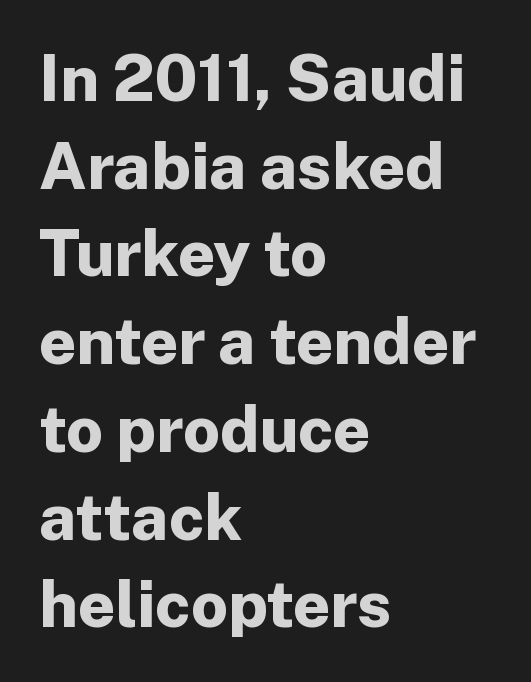
The image shows 65 px bold sans-serif type, upright; set left-aligned, normal line spacing (1.35x), normal letter spacing, not underlined; low stroke contrast and a medium x-height.
